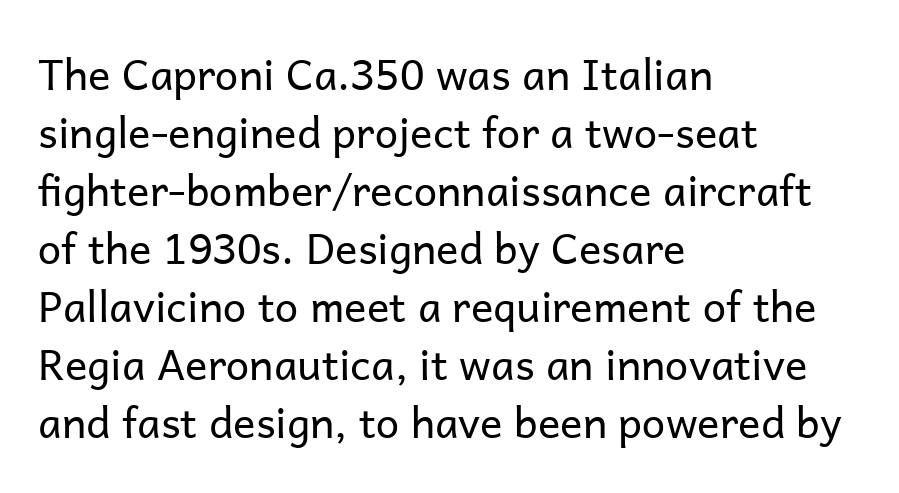
The image shows 42 px regular-weight sans-serif type, upright; set left-aligned, normal line spacing (1.38x), normal letter spacing, not underlined; low stroke contrast and a medium x-height.
